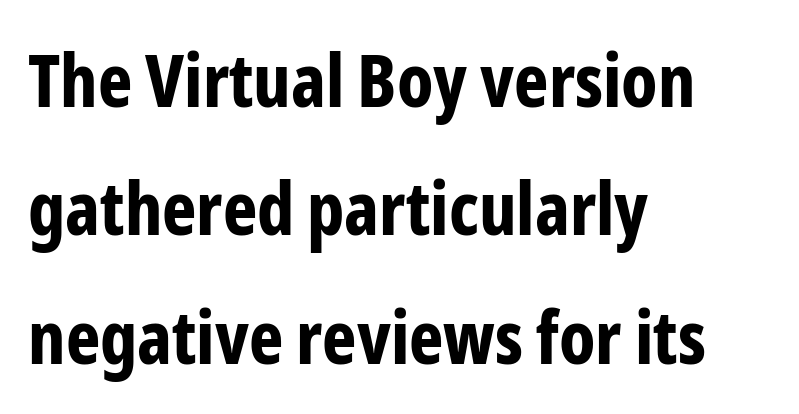
The passage shown has conventional tracking throughout. The passage shown is not underscored anywhere. In terms of weight, the rendering is a true, heavy bold. The passage is arranged the way most books set body copy — flush left. Designer's note — italics off, roman on.
